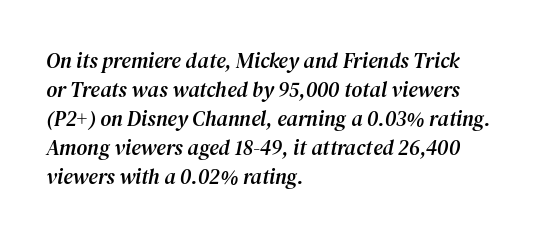
{"italic": "yes", "lean": "right", "slant_degrees": 12, "underline": "no", "align": "left", "line_spacing": "normal", "line_spacing_ratio": 1.38, "letter_spacing": "normal", "letter_spacing_em": 0.0, "glyph_px": 21}
